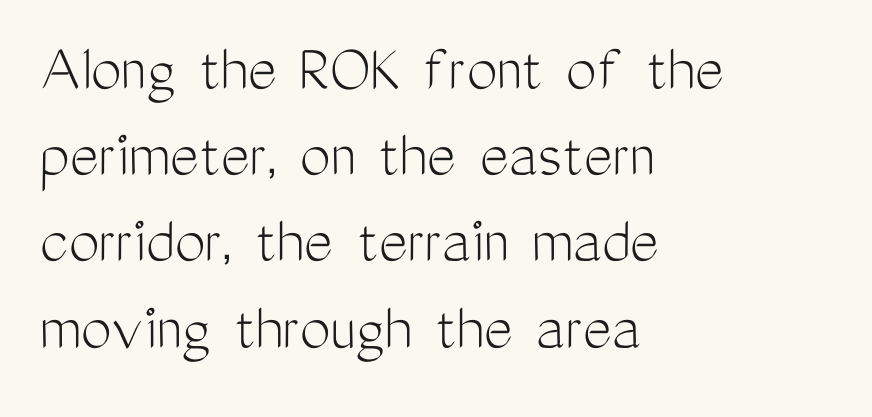
{"serif": "no", "italic": "no", "bold": "no", "weight": "light", "width": "condensed", "stroke_contrast": "medium", "x_height": "medium", "monospaced": "no", "underline": "no", "align": "left", "line_spacing": "normal", "line_spacing_ratio": 1.25, "letter_spacing": "normal", "letter_spacing_em": 0.0, "glyph_px": 69}
